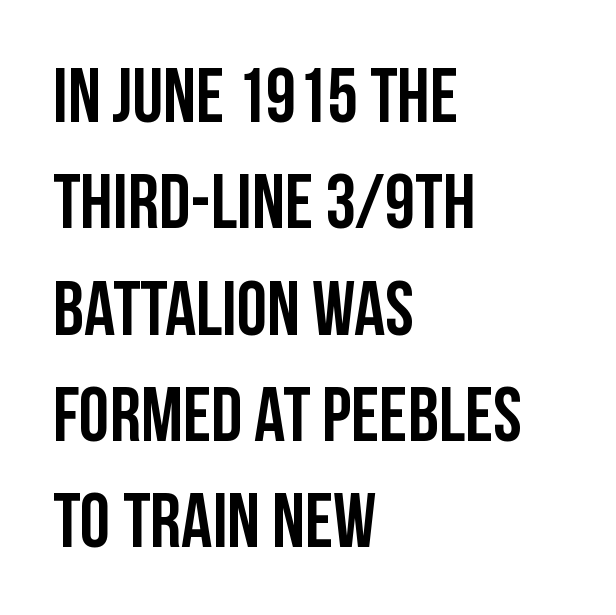
Q: Is the text italic (slanted)? A: No, it is upright.
Q: Is the typeface a serif or a sans-serif typeface? A: Sans-serif.
Q: Is the text underlined? A: No.
Q: How is the paragraph aligned? A: Left-aligned.
Q: Is the spacing between letters normal or unusually wide? A: Normal.
Q: Is the spacing between lines tight, normal or loose? A: Normal.
Q: Width (condensed, normal, or wide)? A: Condensed.
Q: Stroke contrast? A: Low.
Q: x-height? A: Large.
Q: Monospaced? A: No.
